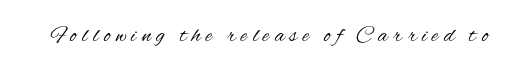
The image shows 23 px text type; set unusually wide letter spacing (+0.23 em), not underlined.
